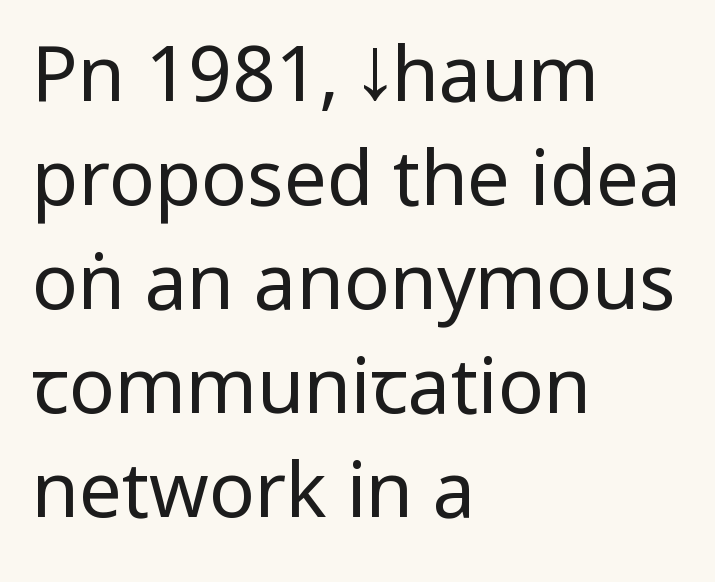
Q: Is the text bold? A: No.
Q: Is the text italic (slanted)? A: No, it is upright.
Q: Is the typeface a serif or a sans-serif typeface? A: Sans-serif.
Q: Is the text underlined? A: No.
Q: How is the paragraph aligned? A: Left-aligned.
Q: Is the spacing between letters normal or unusually wide? A: Normal.
Q: Is the spacing between lines tight, normal or loose? A: Normal.
Q: Width (condensed, normal, or wide)? A: Condensed.
Q: Stroke contrast? A: Low.
Q: x-height? A: Large.
Q: Monospaced? A: No.
